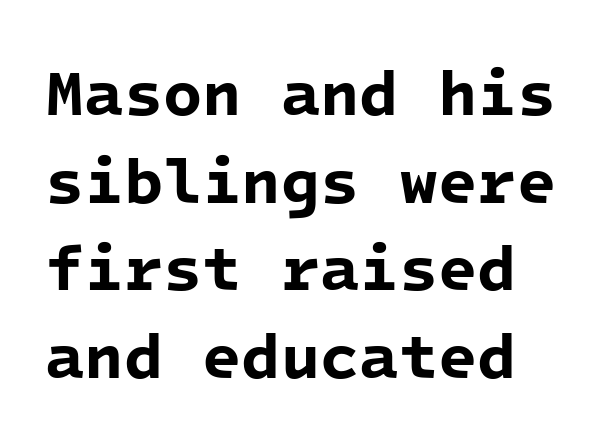
{"serif": "no", "bold": "yes", "weight": "bold", "width": "normal", "stroke_contrast": "low", "x_height": "medium", "monospaced": "yes", "underline": "no", "line_spacing": "normal", "line_spacing_ratio": 1.37, "letter_spacing": "normal", "letter_spacing_em": 0.0, "glyph_px": 64}
